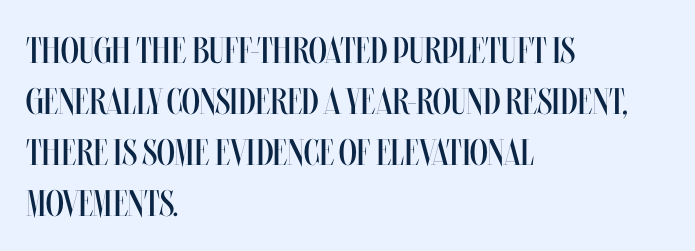
Q: Is the text bold? A: No.
Q: Is the text italic (slanted)? A: No, it is upright.
Q: Is the text underlined? A: No.
Q: How is the paragraph aligned? A: Left-aligned.
Q: Is the spacing between letters normal or unusually wide? A: Normal.
Q: Is the spacing between lines tight, normal or loose? A: Normal.
Q: Width (condensed, normal, or wide)? A: Condensed.
Q: Stroke contrast? A: Medium.
Q: x-height? A: Large.
Q: Monospaced? A: No.
